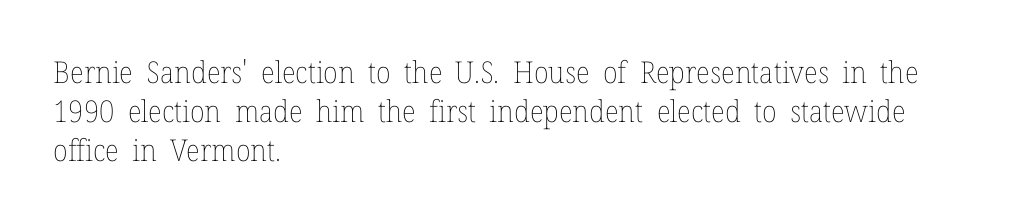
Q: Is the text bold? A: No.
Q: Is the text italic (slanted)? A: No, it is upright.
Q: Is the text underlined? A: No.
Q: How is the paragraph aligned? A: Left-aligned.
Q: Is the spacing between letters normal or unusually wide? A: Normal.
Q: Is the spacing between lines tight, normal or loose? A: Normal.
Q: Width (condensed, normal, or wide)? A: Normal.
Q: Stroke contrast? A: Low.
Q: x-height? A: Medium.
Q: Monospaced? A: No.
